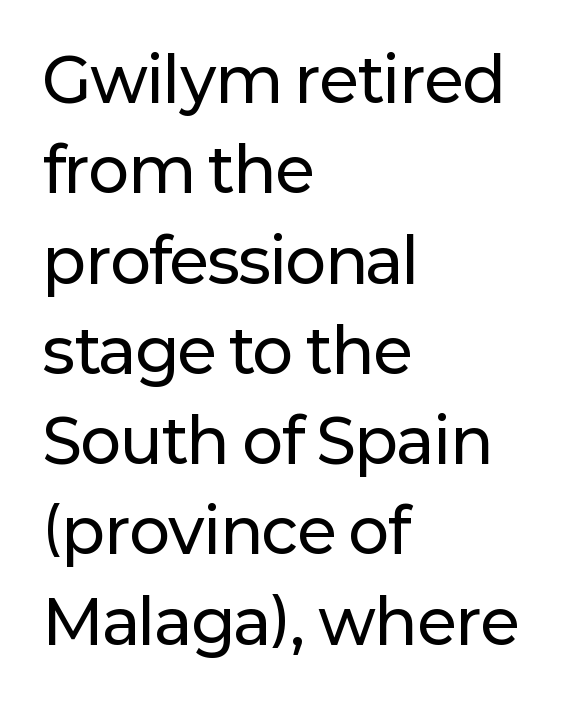
The image shows 61 px sans-serif type, upright; set left-aligned, normal line spacing (1.48x), normal letter spacing, not underlined; low stroke contrast and a medium x-height.
